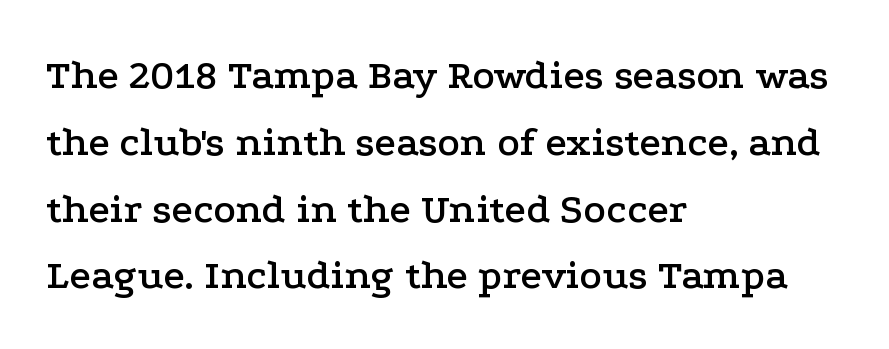
Unlike italic type, these characters show no tilt at all. The passage is arranged the way most books set body copy — flush left. Proportional: the letters do not fall into vertical columns. Is this a sans? No — the strokes have serifs.
